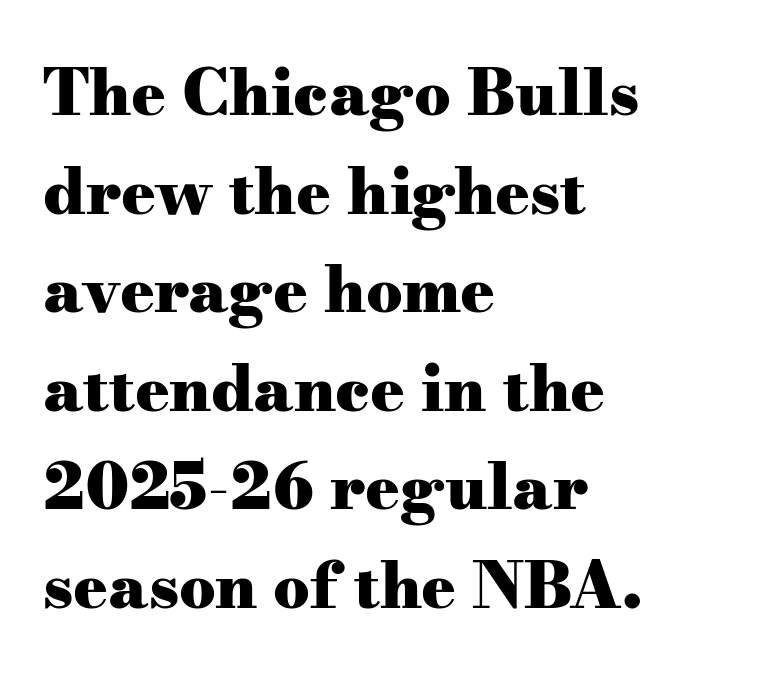
Q: Is the text bold? A: Yes.
Q: Is the text italic (slanted)? A: No, it is upright.
Q: Is the typeface a serif or a sans-serif typeface? A: Serif.
Q: Is the text underlined? A: No.
Q: How is the paragraph aligned? A: Left-aligned.
Q: Is the spacing between letters normal or unusually wide? A: Normal.
Q: Is the spacing between lines tight, normal or loose? A: Normal.
Q: Width (condensed, normal, or wide)? A: Wide.
Q: Stroke contrast? A: Medium.
Q: x-height? A: Small.
Q: Monospaced? A: No.
